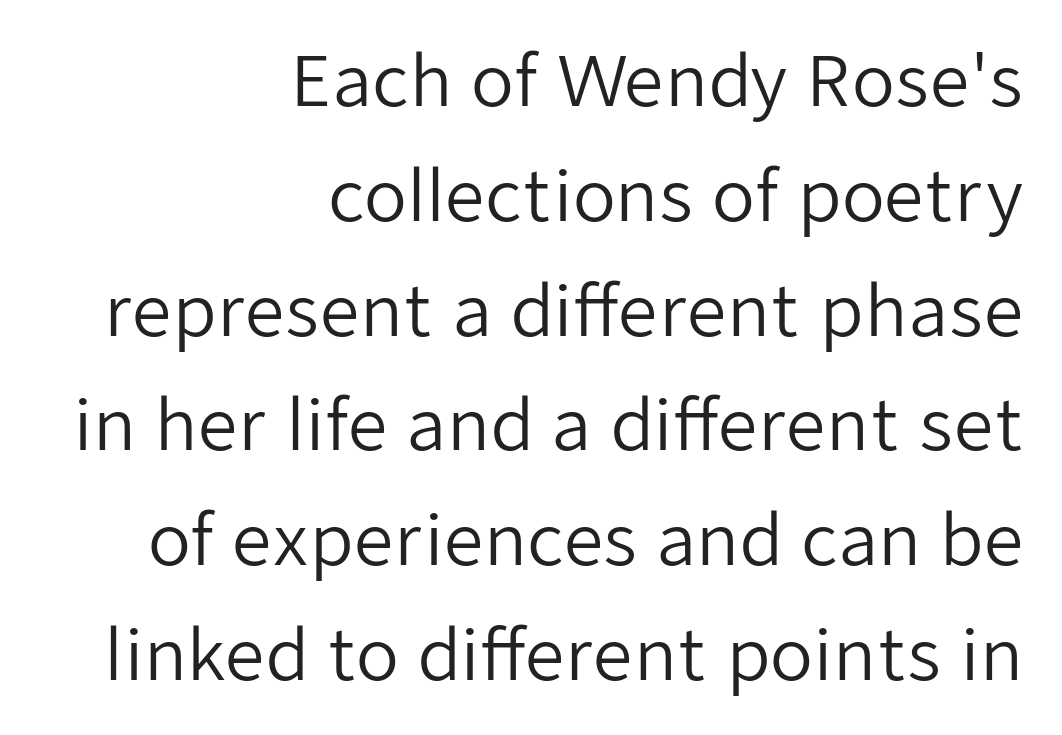
The image shows 70 px regular-weight sans-serif type, upright; set right-aligned, normal line spacing (1.64x), normal letter spacing, not underlined; low stroke contrast and a medium x-height.
